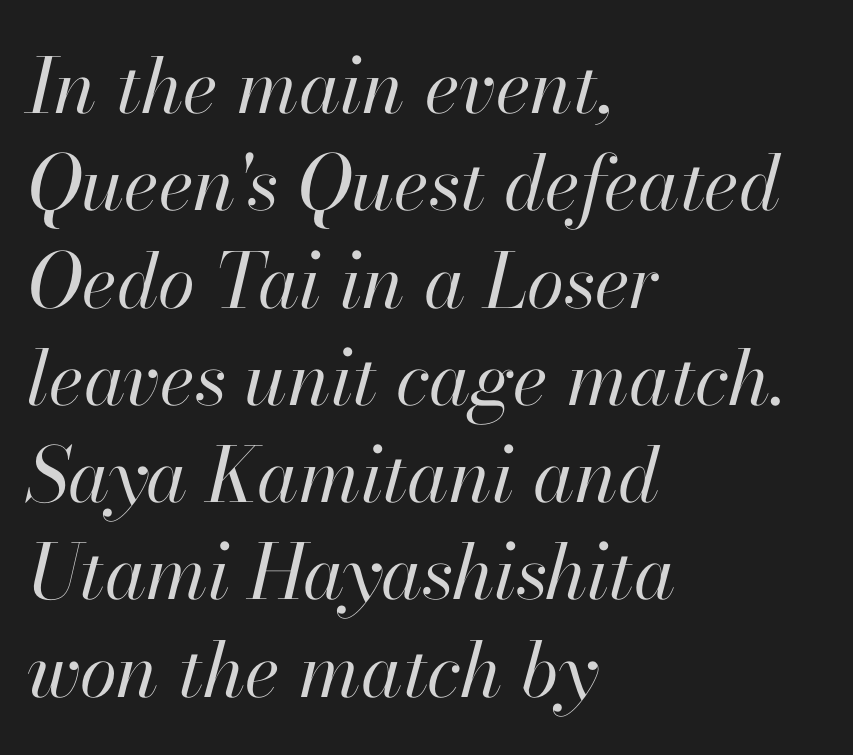
{"italic": "yes", "lean": "right", "slant_degrees": 13, "bold": "no", "weight": "regular", "width": "normal", "stroke_contrast": "high", "x_height": "small", "monospaced": "no", "underline": "no", "align": "left", "line_spacing": "normal", "line_spacing_ratio": 1.28, "letter_spacing": "normal", "letter_spacing_em": 0.0, "glyph_px": 76}
